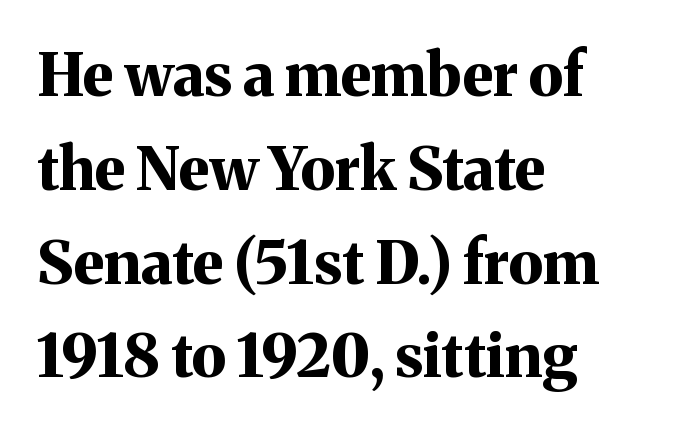
Italic? Not at all — the glyphs are vertical. What stands out about the letter spacing? Nothing — it is the standard amount. The letters advance in unequal steps, a hallmark of proportional type. Descenders are the only things crossing below the line. Rows of type keep a routine distance in the vertical direction.
